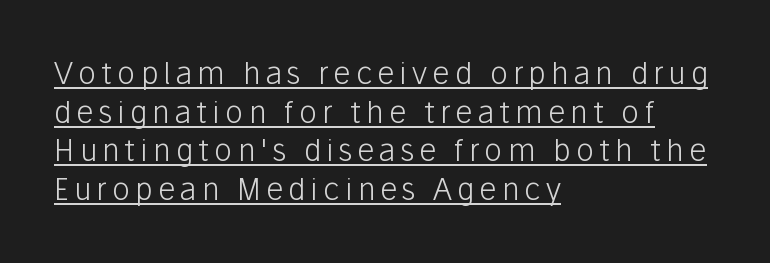
Q: Is the text bold? A: No.
Q: Is the text italic (slanted)? A: No, it is upright.
Q: Is the typeface a serif or a sans-serif typeface? A: Sans-serif.
Q: Is the text underlined? A: Yes.
Q: How is the paragraph aligned? A: Left-aligned.
Q: Is the spacing between lines tight, normal or loose? A: Normal.
Q: Width (condensed, normal, or wide)? A: Normal.
Q: Stroke contrast? A: Low.
Q: x-height? A: Medium.
Q: Monospaced? A: No.
